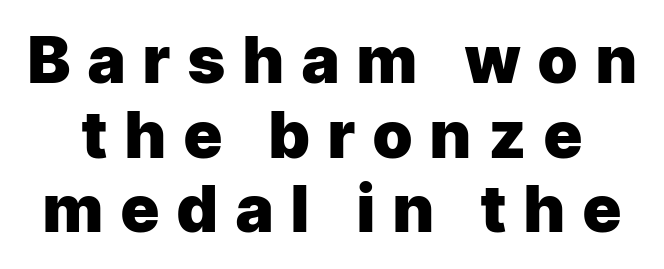
{"serif": "no", "italic": "no", "bold": "yes", "weight": "heavy", "width": "normal", "stroke_contrast": "low", "x_height": "medium", "monospaced": "no", "underline": "no", "line_spacing": "tight", "line_spacing_ratio": 1.15, "letter_spacing": "wide", "letter_spacing_em": 0.28, "glyph_px": 65}
